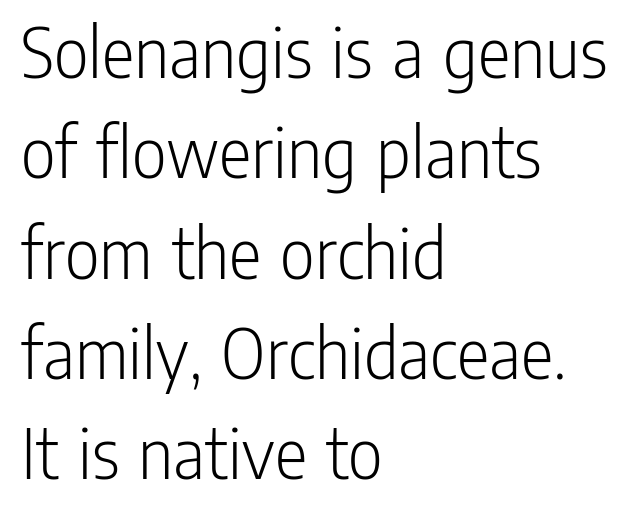
The lettering stays uniformly vertical, giving the passage a roman look. Honestly, there is no underline to notice here at all. Does extra space separate the letters? No, they use regular spacing. A typesetter would label this face a sans.
